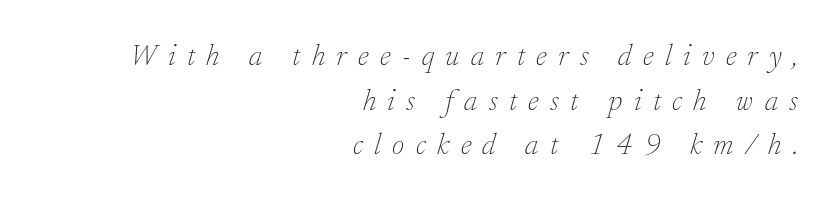
The image shows 30 px thin serif type, italic (leaning right); set right-aligned, normal line spacing (1.49x), unusually wide letter spacing (+0.38 em), not underlined; low stroke contrast and a small x-height.
